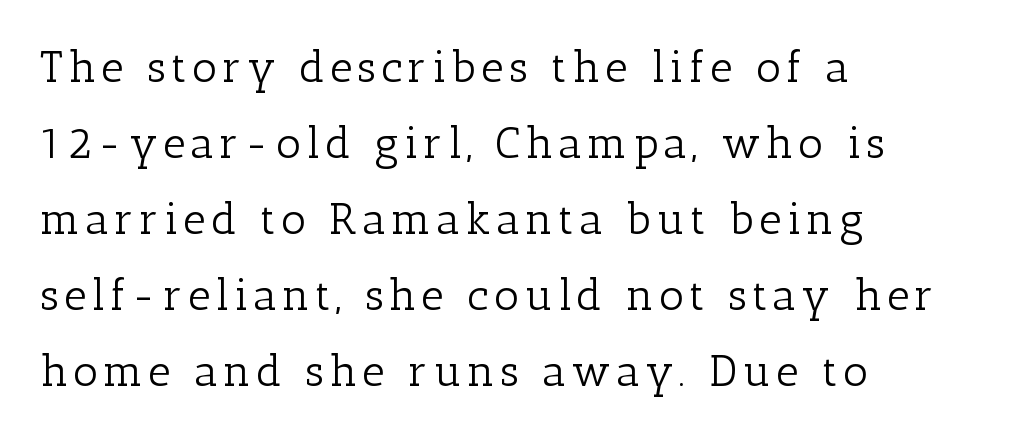
If you drew a line through each stem, it would be perfectly vertical. The gap between lines stays unmarked. A light-to-regular cut is what we see here. Looks like regular typesetting: each glyph gets only the width it needs. A serif font was chosen for this passage.
